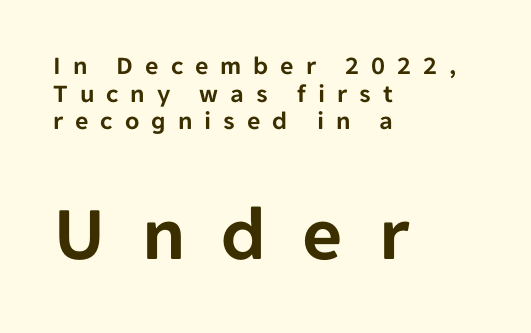
{"serif": "no", "italic": "no", "width": "normal", "stroke_contrast": "low", "x_height": "medium", "monospaced": "no", "underline": "no", "align": "left", "line_spacing": "tight", "line_spacing_ratio": 1.06, "letter_spacing": "wide", "letter_spacing_em": 0.46, "larger_block": "second", "size_ratio": 3.0, "glyph_px": 78}
